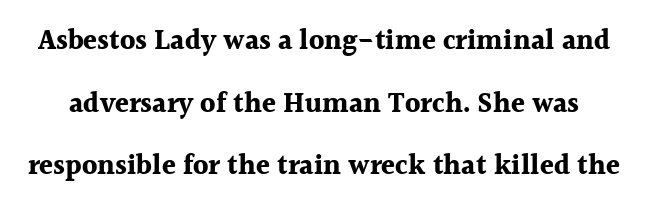
{"serif": "yes", "italic": "no", "bold": "yes", "weight": "bold", "width": "normal", "x_height": "medium", "monospaced": "no", "underline": "no", "line_spacing": "loose", "line_spacing_ratio": 2.24, "letter_spacing": "normal", "letter_spacing_em": 0.0, "glyph_px": 28}
